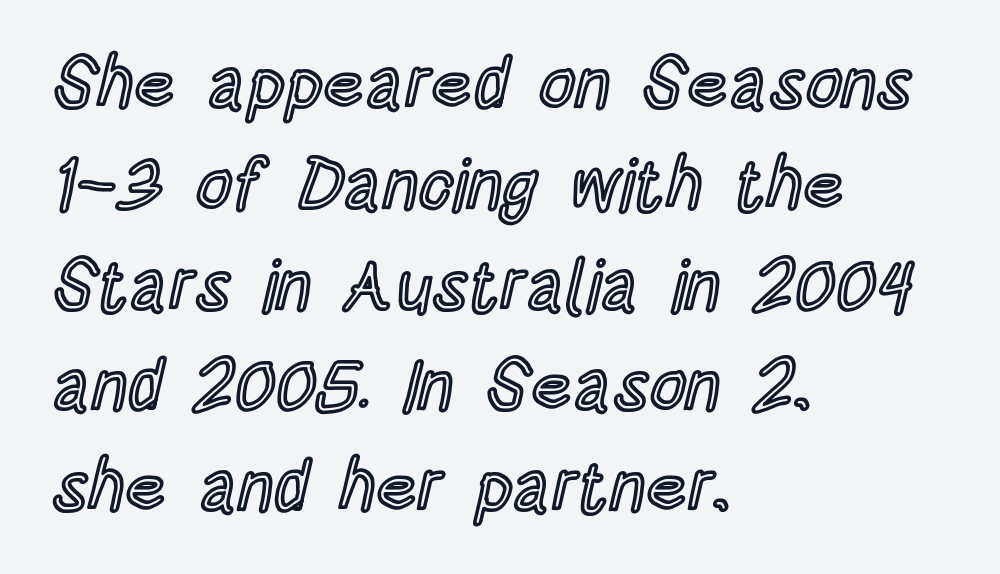
The area under the type is left untouched. These lines are rendered in a variable-pitch font. Nothing unusual about the tracking: characters are spaced as the font intends. Which margin do the lines hug? The left one — the right edge is uneven. Regular leading.
